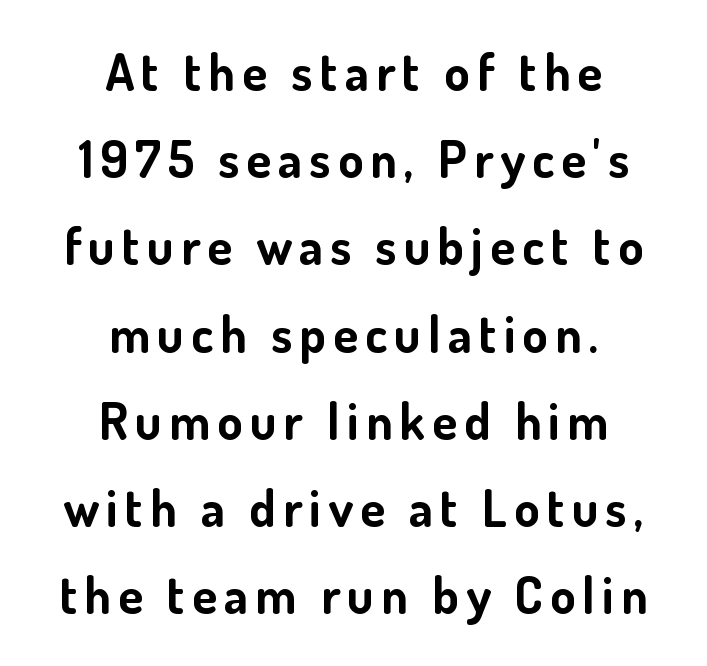
The image shows 51 px bold sans-serif type, upright; set centered, line spacing 1.71x, not underlined; low stroke contrast and a small x-height.
